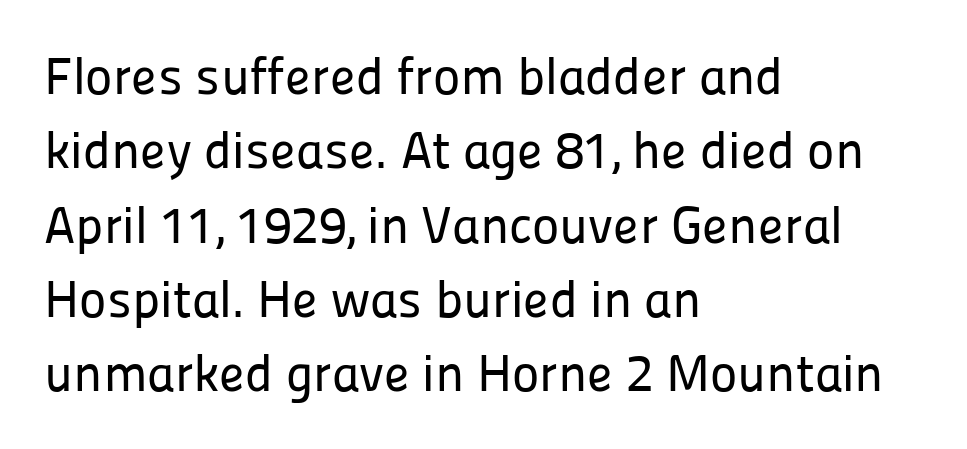
Q: Is the text italic (slanted)? A: No, it is upright.
Q: Is the typeface a serif or a sans-serif typeface? A: Sans-serif.
Q: Is the text underlined? A: No.
Q: How is the paragraph aligned? A: Left-aligned.
Q: Is the spacing between letters normal or unusually wide? A: Normal.
Q: Is the spacing between lines tight, normal or loose? A: Normal.
Q: Width (condensed, normal, or wide)? A: Normal.
Q: Stroke contrast? A: Low.
Q: x-height? A: Medium.
Q: Monospaced? A: No.
